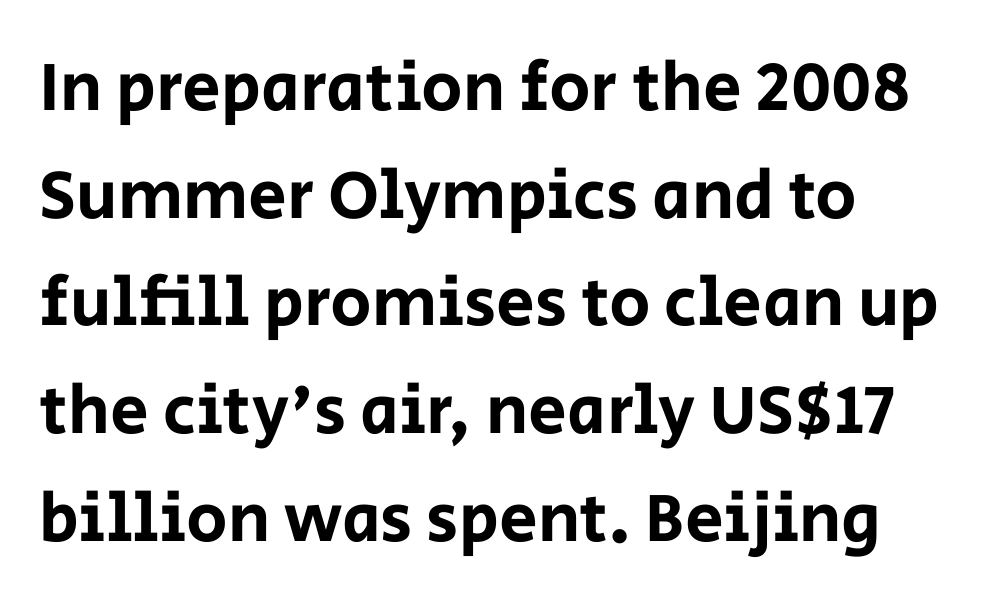
Is this a fixed-width face? No — the glyphs have proportional, varying widths. Style check: upright. Left-aligned paragraph, ragged on the right. The characters display no serif detailing; their extremities are plain. Between one letter and the next there's only the usual sliver of space. Normally led — the rows are evenly, conventionally spaced.
